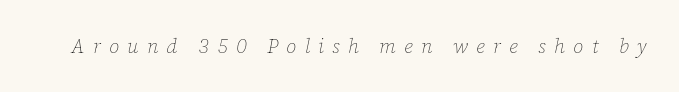
{"italic": "yes", "lean": "right", "slant_degrees": 12, "bold": "no", "underline": "no", "letter_spacing": "wide", "letter_spacing_em": 0.41, "glyph_px": 20}
